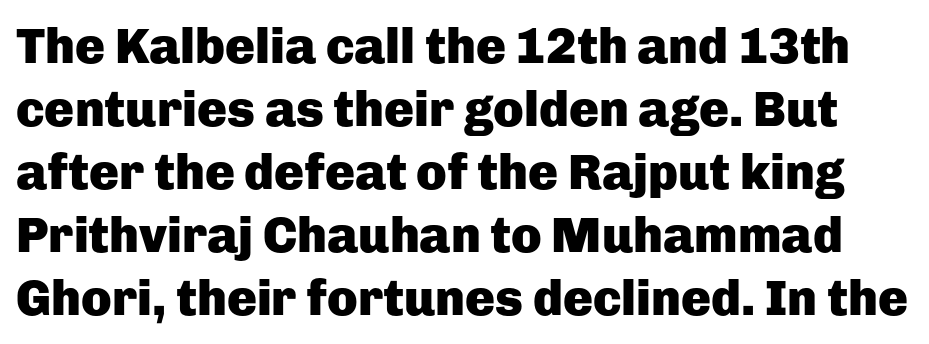
{"serif": "no", "italic": "no", "bold": "yes", "weight": "heavy", "width": "normal", "stroke_contrast": "low", "x_height": "medium", "monospaced": "no", "underline": "no", "line_spacing": "normal", "line_spacing_ratio": 1.26, "letter_spacing": "normal", "letter_spacing_em": 0.0, "glyph_px": 50}
